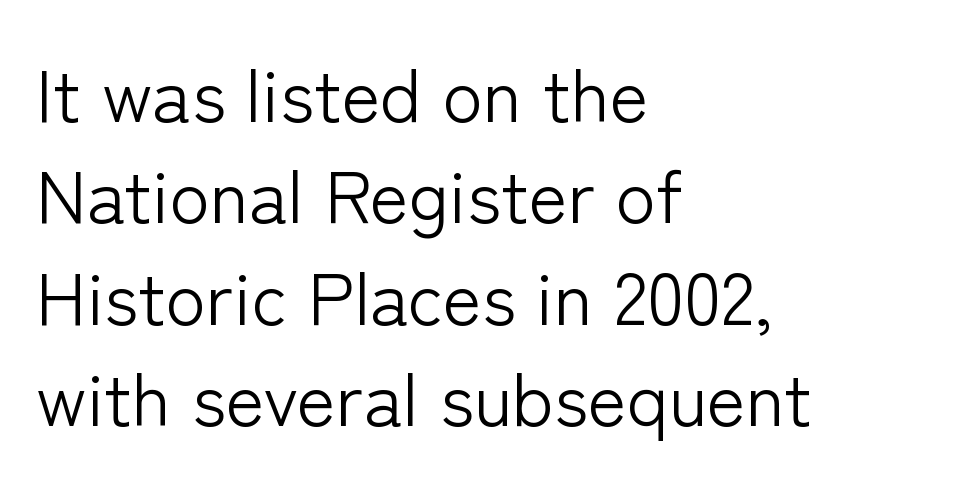
The image shows 74 px light sans-serif type, upright; set left-aligned, normal line spacing (1.37x), normal letter spacing, not underlined; low stroke contrast and a medium x-height.
